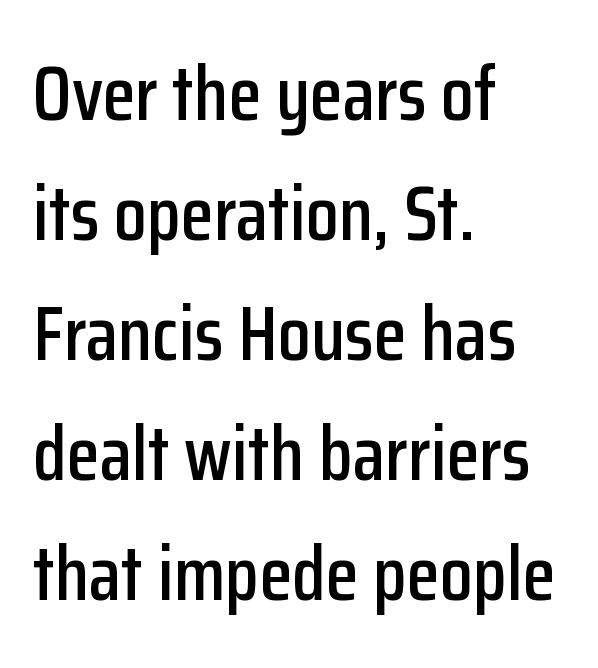
Q: Is the text italic (slanted)? A: No, it is upright.
Q: Is the typeface a serif or a sans-serif typeface? A: Sans-serif.
Q: Is the text underlined? A: No.
Q: How is the paragraph aligned? A: Left-aligned.
Q: Is the spacing between letters normal or unusually wide? A: Normal.
Q: Is the spacing between lines tight, normal or loose? A: Normal.
Q: Width (condensed, normal, or wide)? A: Condensed.
Q: Stroke contrast? A: Low.
Q: x-height? A: Medium.
Q: Monospaced? A: No.
